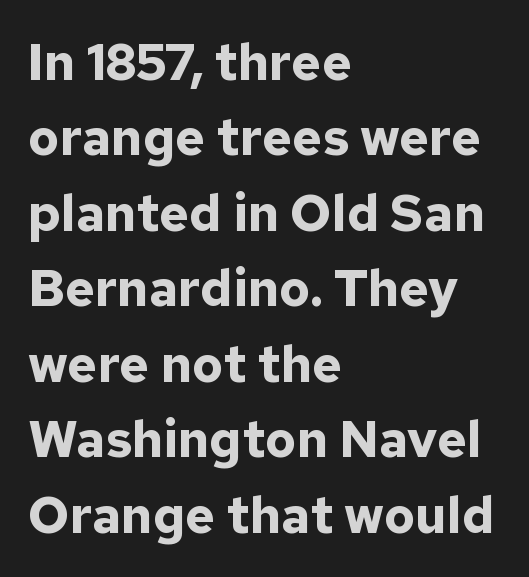
The image shows 51 px bold sans-serif type, upright; set left-aligned, normal line spacing (1.48x), normal letter spacing, not underlined; low stroke contrast and a medium x-height.
